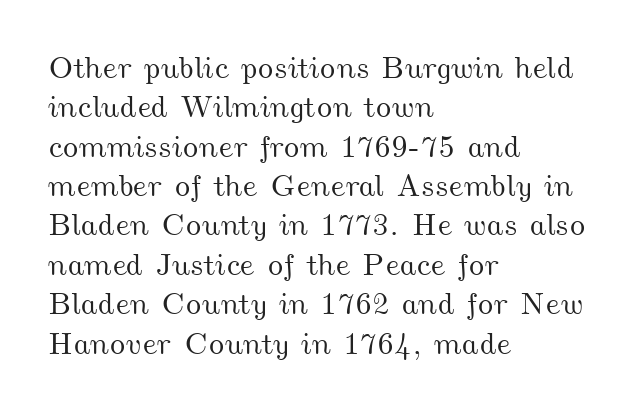
{"width": "wide", "stroke_contrast": "medium", "x_height": "small", "monospaced": "no", "underline": "no", "align": "left", "line_spacing": "normal", "line_spacing_ratio": 1.27, "letter_spacing": "normal", "letter_spacing_em": 0.0, "glyph_px": 31}
